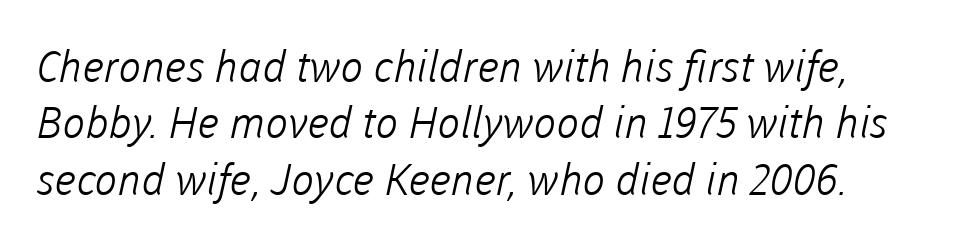
{"serif": "no", "bold": "no", "weight": "light", "width": "normal", "stroke_contrast": "low", "x_height": "medium", "monospaced": "no", "underline": "no", "line_spacing": "normal", "line_spacing_ratio": 1.31, "letter_spacing": "normal", "letter_spacing_em": 0.0, "glyph_px": 43}
